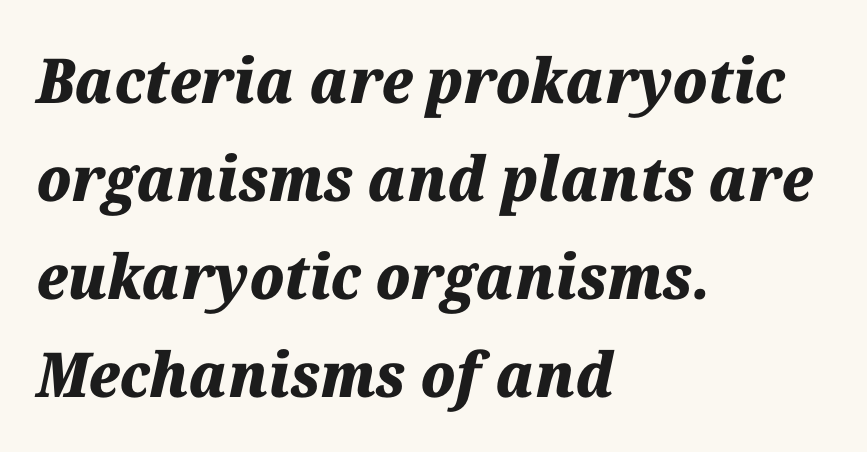
{"italic": "yes", "lean": "right", "slant_degrees": 12, "bold": "yes", "weight": "heavy", "width": "normal", "stroke_contrast": "medium", "x_height": "medium", "monospaced": "no", "underline": "no", "align": "left", "line_spacing": "normal", "line_spacing_ratio": 1.58, "letter_spacing": "normal", "letter_spacing_em": 0.0, "glyph_px": 62}
